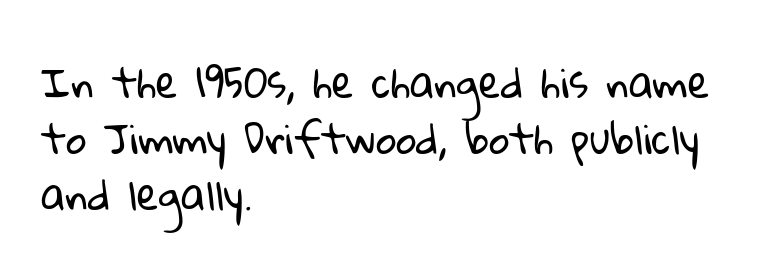
Q: Is the text bold? A: No.
Q: Is the typeface a serif or a sans-serif typeface? A: Sans-serif.
Q: Is the text underlined? A: No.
Q: How is the paragraph aligned? A: Left-aligned.
Q: Is the spacing between letters normal or unusually wide? A: Normal.
Q: Is the spacing between lines tight, normal or loose? A: Normal.
Q: Width (condensed, normal, or wide)? A: Normal.
Q: Stroke contrast? A: Low.
Q: x-height? A: Medium.
Q: Monospaced? A: No.
